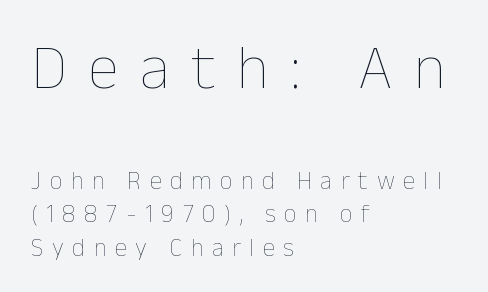
The image shows 63 px thin type, upright; set left-aligned, normal line spacing (1.34x), unusually wide letter spacing (+0.34 em), not underlined; the first (top) block is 2.52x larger; low stroke contrast and a medium x-height.
